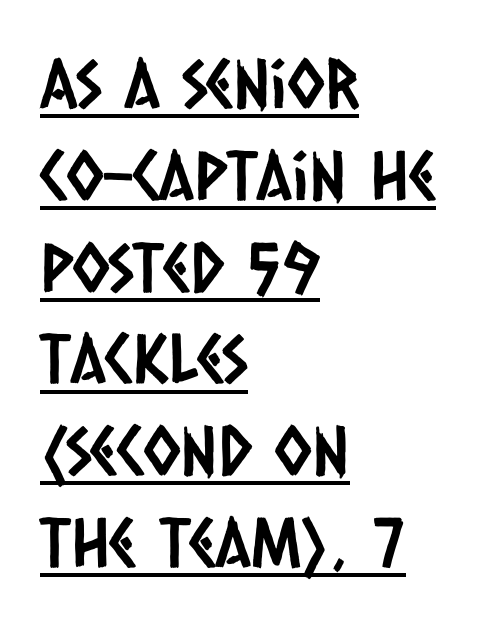
The face used here is proportionally spaced, like ordinary book or web type. Tracking here is standard; glyphs follow each other at the usual distance. Observe the absence of serifs on each vertical stroke in this sample. Underlined type. Horizontal bands of white between lines are of average thickness.
